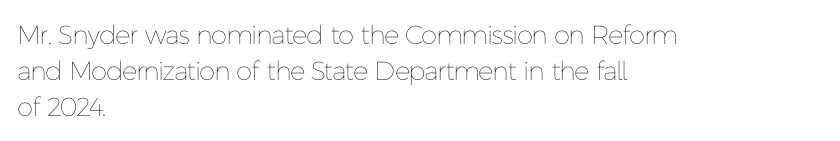
Q: Is the text bold? A: No.
Q: Is the text italic (slanted)? A: No, it is upright.
Q: Is the text underlined? A: No.
Q: How is the paragraph aligned? A: Left-aligned.
Q: Is the spacing between letters normal or unusually wide? A: Normal.
Q: Is the spacing between lines tight, normal or loose? A: Normal.
